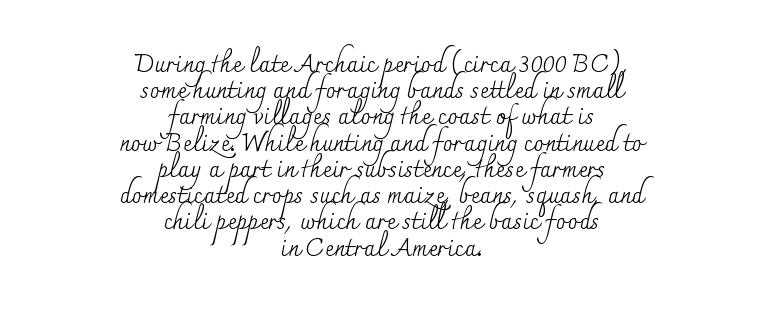
{"bold": "no", "underline": "no", "align": "center", "line_spacing": "tight", "line_spacing_ratio": 1.05, "letter_spacing": "normal", "letter_spacing_em": 0.0, "glyph_px": 25}
